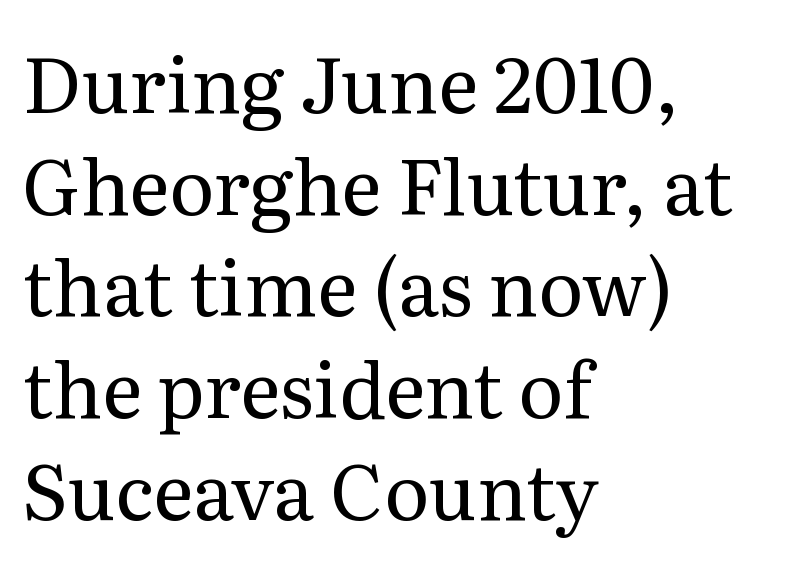
The image shows 77 px regular-weight serif type, upright; set left-aligned, normal line spacing (1.32x), normal letter spacing, not underlined; medium stroke contrast and a medium x-height.
